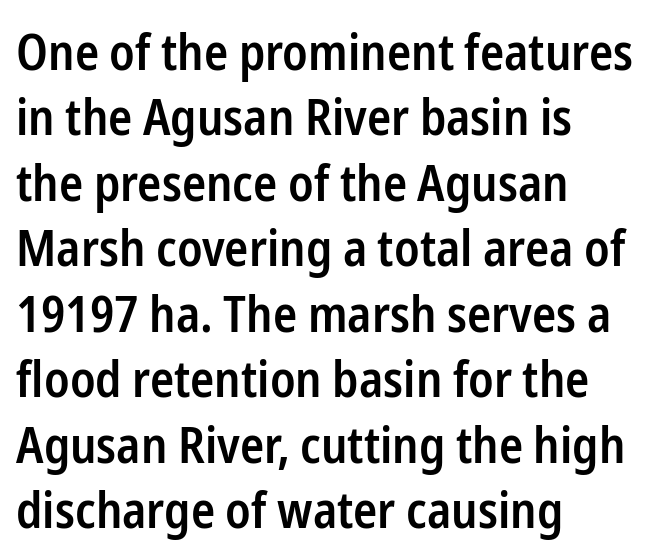
Q: Is the text bold? A: Semi-bold.
Q: Is the text italic (slanted)? A: No, it is upright.
Q: Is the typeface a serif or a sans-serif typeface? A: Sans-serif.
Q: Is the text underlined? A: No.
Q: How is the paragraph aligned? A: Left-aligned.
Q: Is the spacing between letters normal or unusually wide? A: Normal.
Q: Is the spacing between lines tight, normal or loose? A: Normal.
Q: Width (condensed, normal, or wide)? A: Condensed.
Q: Stroke contrast? A: Low.
Q: x-height? A: Medium.
Q: Monospaced? A: No.
